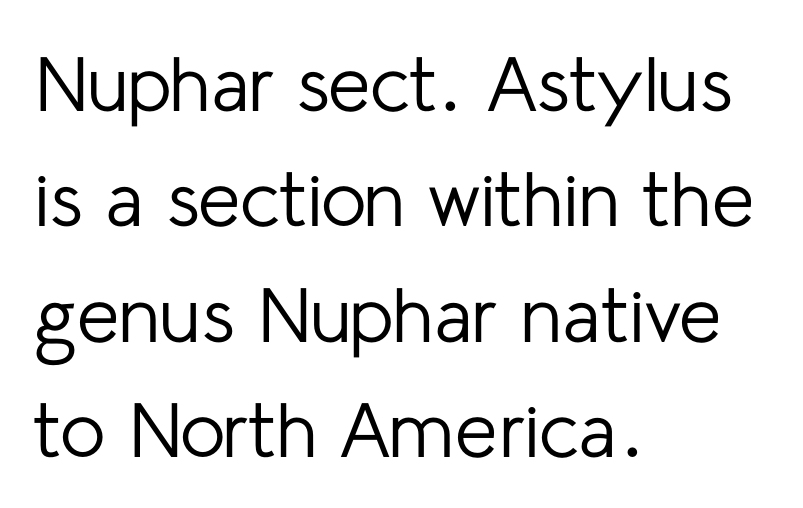
Compared with typical paragraphs, the rows here are spaced about the same. Bold? No — there's no thickening of the strokes. The type sits square on the baseline with zero lean. Check the space under the baseline: it is left empty.
